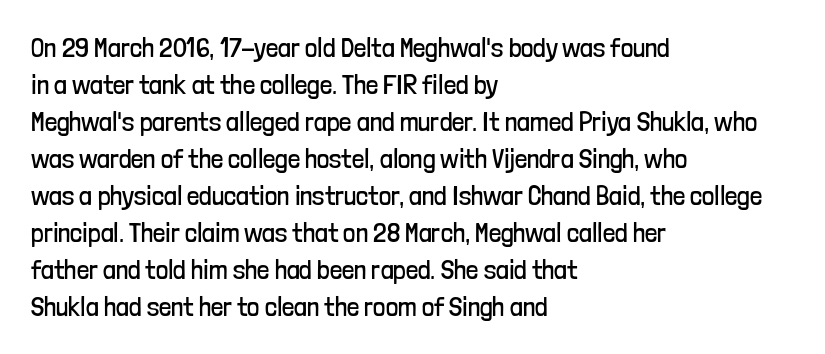
Q: Is the text bold? A: No.
Q: Is the text italic (slanted)? A: No, it is upright.
Q: Is the text underlined? A: No.
Q: How is the paragraph aligned? A: Left-aligned.
Q: Is the spacing between letters normal or unusually wide? A: Normal.
Q: Is the spacing between lines tight, normal or loose? A: Normal.
